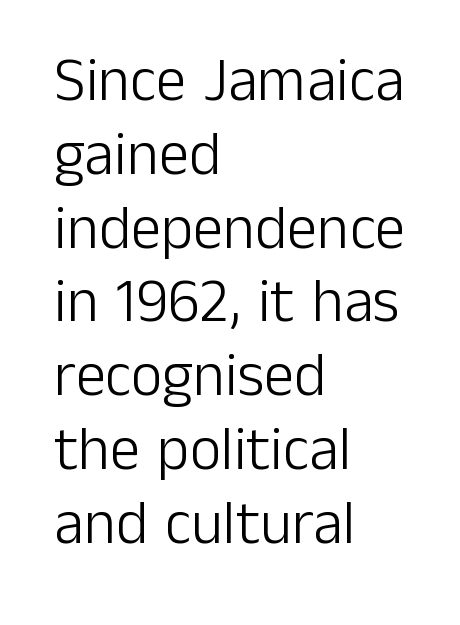
The image shows 61 px light sans-serif type, upright; set left-aligned, line spacing 1.21x, normal letter spacing, not underlined; low stroke contrast and a medium x-height.
